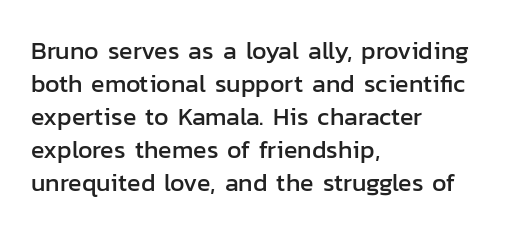
Every row of glyphs begins at an identical x-position on the left. Words appear dense and cohesive because spacing is normal. Unlike italic type, these characters show no tilt at all. Vertical spacing — default. Check under the words: just untouched page.
